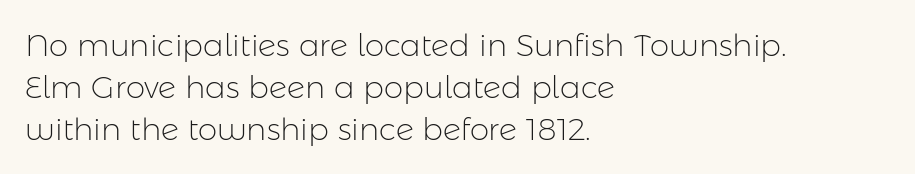
A typesetter would label this face a sans. A typesetter would call this zero additional tracking. The rendering uses natural spacing where letterforms have individual widths. These glyphs show unthickened strokes, regular width or finer. The leading is moderate, giving the passage an even texture.
